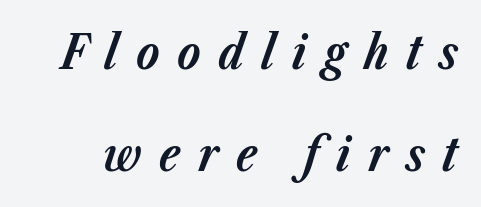
{"italic": "yes", "lean": "right", "slant_degrees": 23, "bold": "yes", "weight": "bold", "width": "normal", "stroke_contrast": "low", "x_height": "medium", "monospaced": "no", "underline": "no", "line_spacing": "loose", "line_spacing_ratio": 2.17, "letter_spacing": "wide", "letter_spacing_em": 0.37, "glyph_px": 47}
